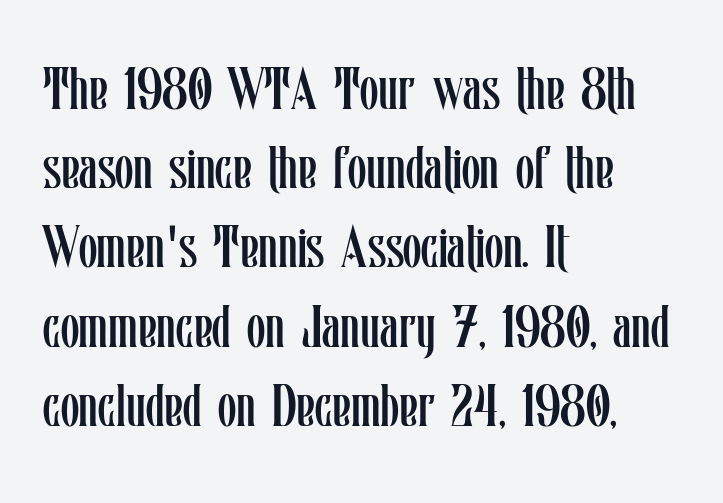
{"italic": "no", "bold": "no", "weight": "regular", "width": "condensed", "stroke_contrast": "low", "x_height": "medium", "monospaced": "no", "underline": "no", "align": "left", "line_spacing": "normal", "line_spacing_ratio": 1.32, "letter_spacing": "normal", "letter_spacing_em": 0.0, "glyph_px": 60}
